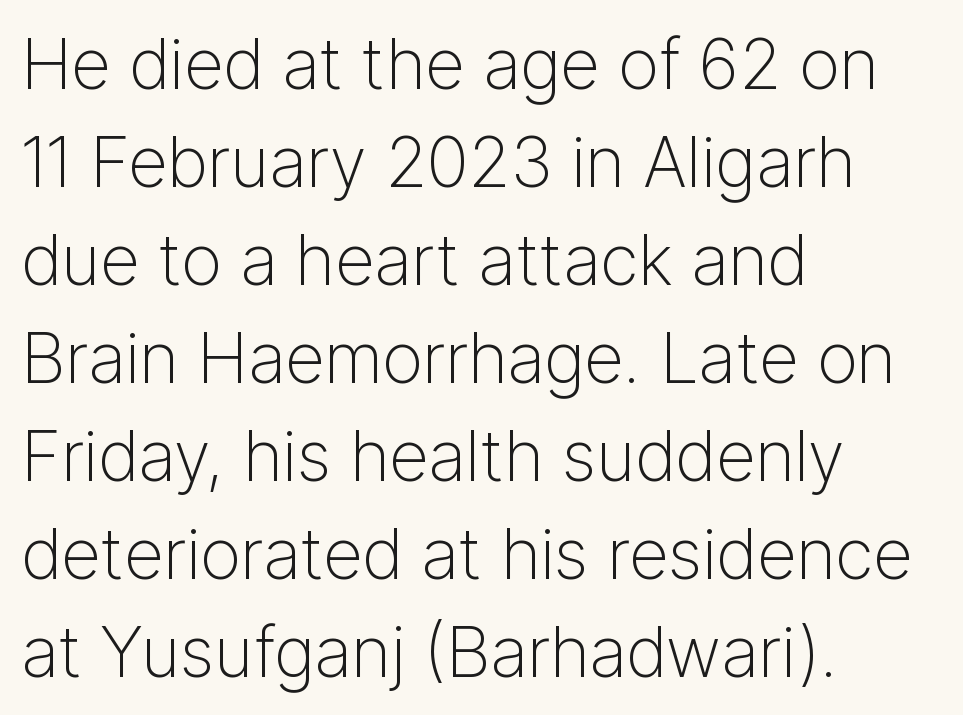
Q: Is the text bold? A: No.
Q: Is the text italic (slanted)? A: No, it is upright.
Q: Is the typeface a serif or a sans-serif typeface? A: Sans-serif.
Q: Is the text underlined? A: No.
Q: How is the paragraph aligned? A: Left-aligned.
Q: Is the spacing between letters normal or unusually wide? A: Normal.
Q: Is the spacing between lines tight, normal or loose? A: Normal.
Q: Width (condensed, normal, or wide)? A: Normal.
Q: Stroke contrast? A: Low.
Q: x-height? A: Medium.
Q: Monospaced? A: No.
